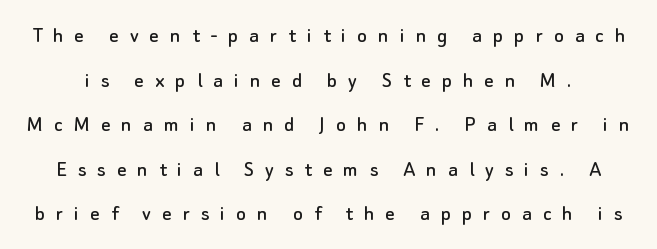
{"italic": "no", "underline": "no", "line_spacing": "loose", "line_spacing_ratio": 1.94, "letter_spacing": "wide", "letter_spacing_em": 0.48, "glyph_px": 23}
